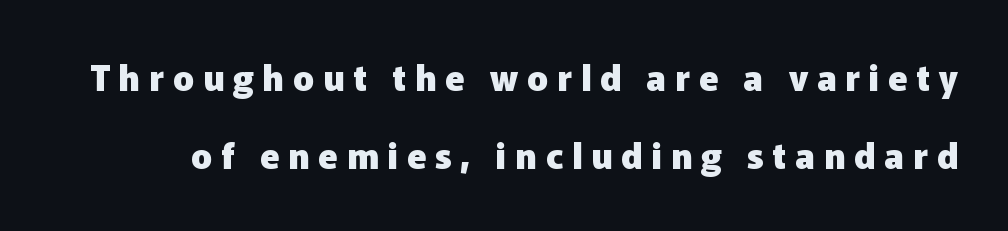
Q: Is the text bold? A: Yes.
Q: Is the text italic (slanted)? A: No, it is upright.
Q: Is the typeface a serif or a sans-serif typeface? A: Sans-serif.
Q: Is the text underlined? A: No.
Q: Is the spacing between letters normal or unusually wide? A: Unusually wide.
Q: Is the spacing between lines tight, normal or loose? A: Loose.
Q: Width (condensed, normal, or wide)? A: Normal.
Q: Stroke contrast? A: Low.
Q: x-height? A: Medium.
Q: Monospaced? A: No.
